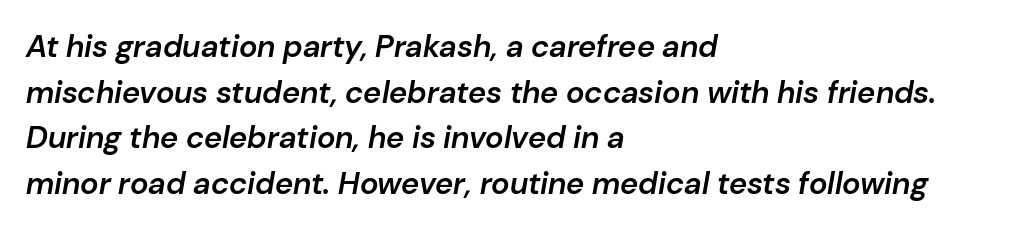
Q: Is the text bold? A: Semi-bold.
Q: Is the text italic (slanted)? A: Yes, it leans right by about 10 degrees.
Q: Is the text underlined? A: No.
Q: How is the paragraph aligned? A: Left-aligned.
Q: Is the spacing between letters normal or unusually wide? A: Normal.
Q: Is the spacing between lines tight, normal or loose? A: Normal.
Q: Width (condensed, normal, or wide)? A: Normal.
Q: Stroke contrast? A: Low.
Q: x-height? A: Medium.
Q: Monospaced? A: No.
